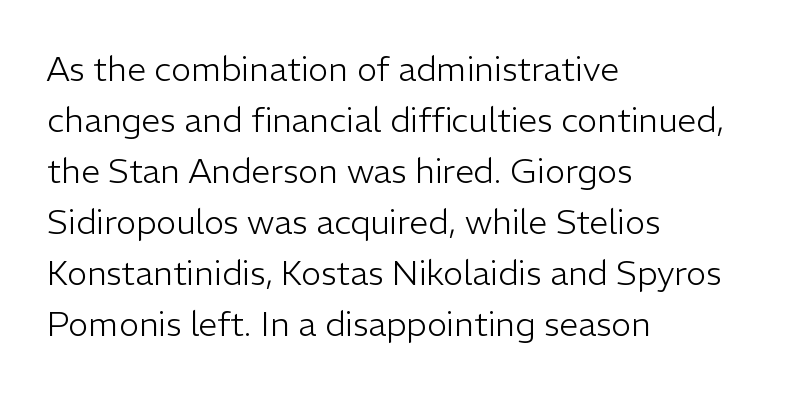
The image shows 34 px light sans-serif type, upright; set left-aligned, normal line spacing (1.5x), normal letter spacing, not underlined; low stroke contrast and a medium x-height.
